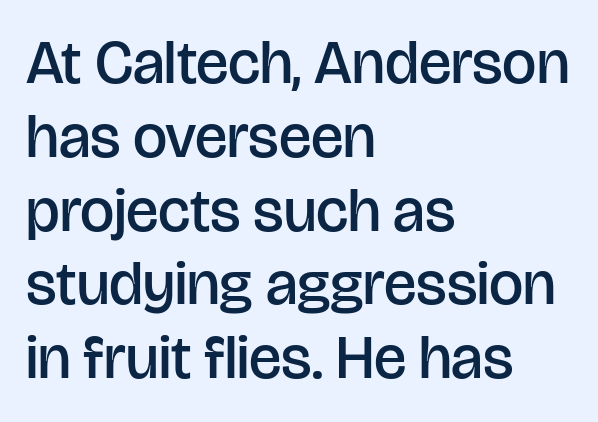
The image shows 61 px semibold sans-serif type, upright; set left-aligned, line spacing 1.21x, normal letter spacing, not underlined; low stroke contrast and a large x-height.
